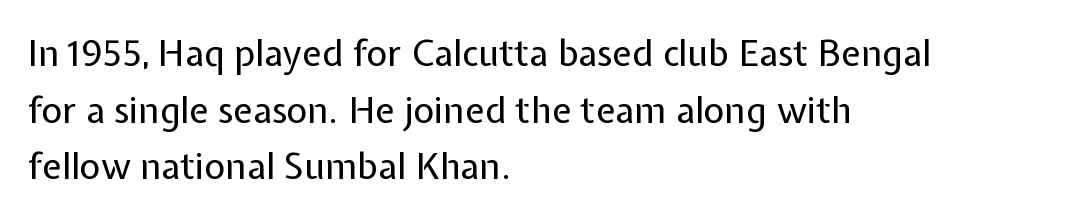
Q: Is the text bold? A: No.
Q: Is the text italic (slanted)? A: No, it is upright.
Q: Is the typeface a serif or a sans-serif typeface? A: Sans-serif.
Q: Is the text underlined? A: No.
Q: How is the paragraph aligned? A: Left-aligned.
Q: Is the spacing between letters normal or unusually wide? A: Normal.
Q: Is the spacing between lines tight, normal or loose? A: Normal.
Q: Width (condensed, normal, or wide)? A: Normal.
Q: Stroke contrast? A: Low.
Q: x-height? A: Medium.
Q: Monospaced? A: No.
